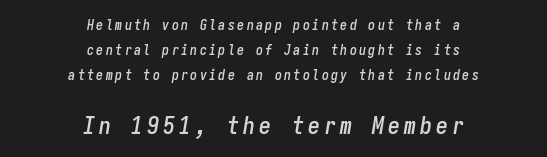
Descender tails drop into unmarked territory. Visually the block forms a symmetrical silhouette, jagged on both flanks. The letters in the lower block stand taller than those in the block above. The text carries the slant typical of an italic or oblique font.
